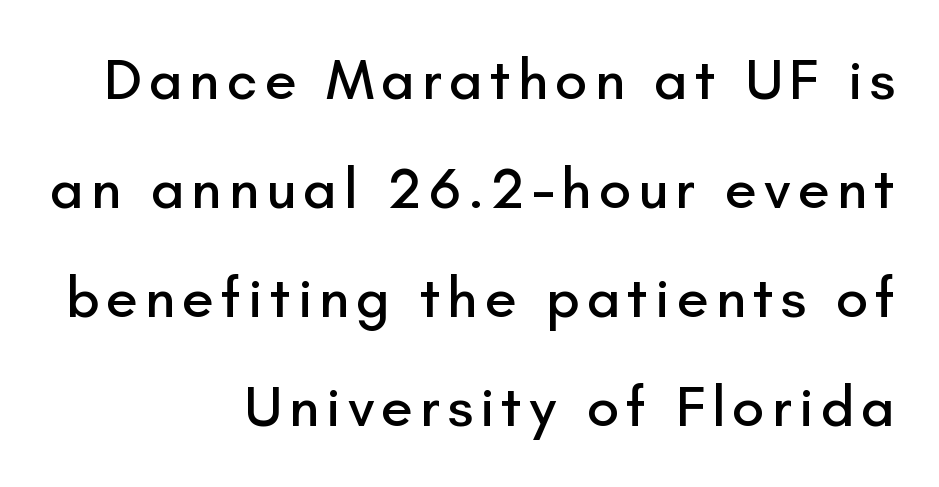
The image shows 58 px sans-serif type, upright; set right-aligned, line spacing 1.88x, not underlined; low stroke contrast and a small x-height.
